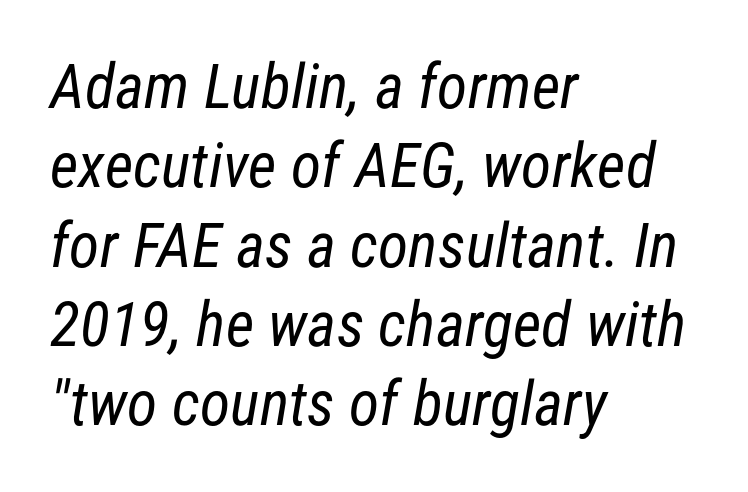
Stroke terminals: plain, sans-serif. Observe the ordinary spacing: letters are neighbours, not strangers. Every row of glyphs begins at an identical x-position on the left. Baseline-to-baseline distance is the conventional proportion of letter height.
